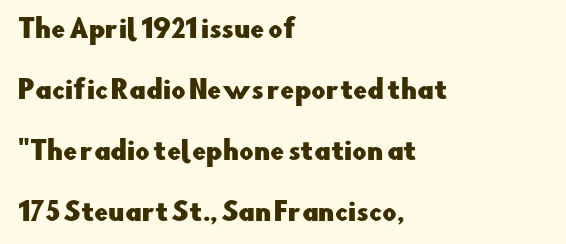
The image shows 25 px text type, upright; set left-aligned, loose line spacing (2.44x), normal letter spacing, not underlined.
